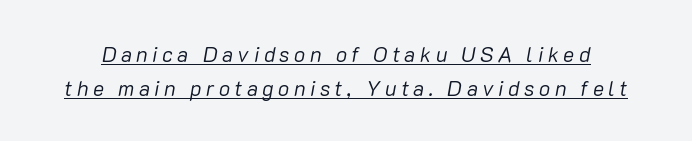
{"italic": "yes", "lean": "right", "slant_degrees": 10, "bold": "no", "underline": "yes", "line_spacing": "normal", "line_spacing_ratio": 1.61, "letter_spacing": "wide", "letter_spacing_em": 0.21, "glyph_px": 21}
